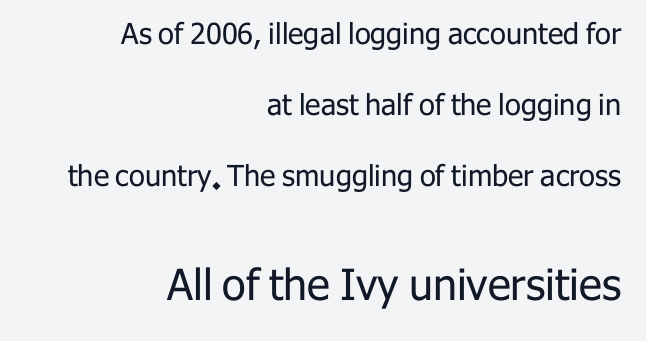
Q: Is the text bold? A: No.
Q: Is the text italic (slanted)? A: No, it is upright.
Q: Is the typeface a serif or a sans-serif typeface? A: Sans-serif.
Q: Is the text underlined? A: No.
Q: How is the paragraph aligned? A: Right-aligned.
Q: Is the spacing between letters normal or unusually wide? A: Normal.
Q: Is the spacing between lines tight, normal or loose? A: Loose.
Q: Which block of text is set in a larger size, the first (top) or the second (bottom)? A: The second (bottom) one.
Q: Width (condensed, normal, or wide)? A: Normal.
Q: Stroke contrast? A: Low.
Q: x-height? A: Medium.
Q: Monospaced? A: No.
